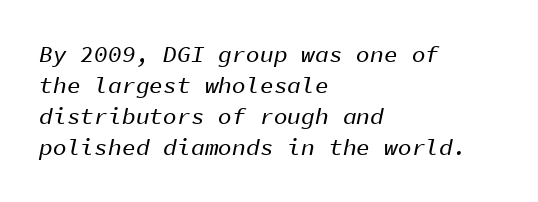
Q: Is the text italic (slanted)? A: Yes, it leans right by about 11 degrees.
Q: Is the text underlined? A: No.
Q: How is the paragraph aligned? A: Left-aligned.
Q: Is the spacing between letters normal or unusually wide? A: Normal.
Q: Is the spacing between lines tight, normal or loose? A: Normal.
